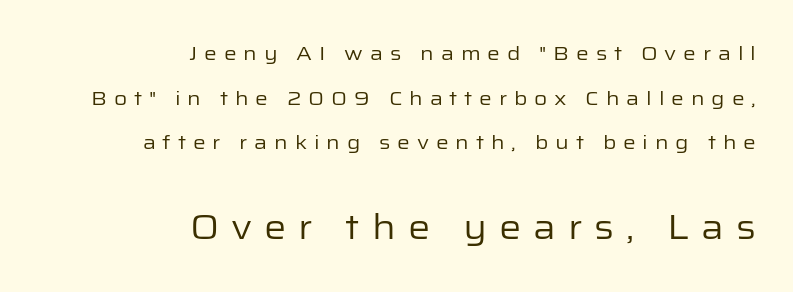
These glyphs show unthickened strokes, regular width or finer. The lettering holds an erect, upright posture throughout. Think of a printed novel: that variable character pitch is what you see here. This rendering features lettering with no underline. The paragraph has a hard right edge and a soft left edge. Does the type have serifs? No, each stem ends abruptly.
